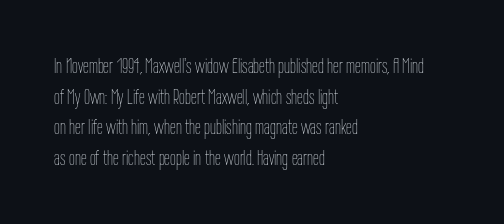
Q: Is the text bold? A: No.
Q: Is the text italic (slanted)? A: No, it is upright.
Q: Is the text underlined? A: No.
Q: How is the paragraph aligned? A: Left-aligned.
Q: Is the spacing between letters normal or unusually wide? A: Normal.
Q: Is the spacing between lines tight, normal or loose? A: Normal.
